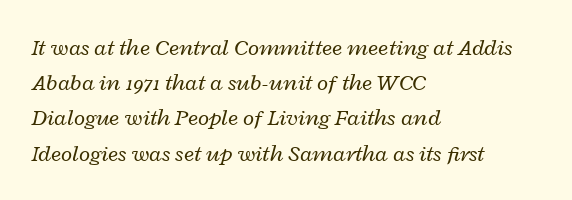
{"italic": "yes", "lean": "right", "slant_degrees": 12, "bold": "no", "underline": "no", "align": "left", "line_spacing": "normal", "line_spacing_ratio": 1.53, "letter_spacing": "normal", "letter_spacing_em": 0.0, "glyph_px": 23}
